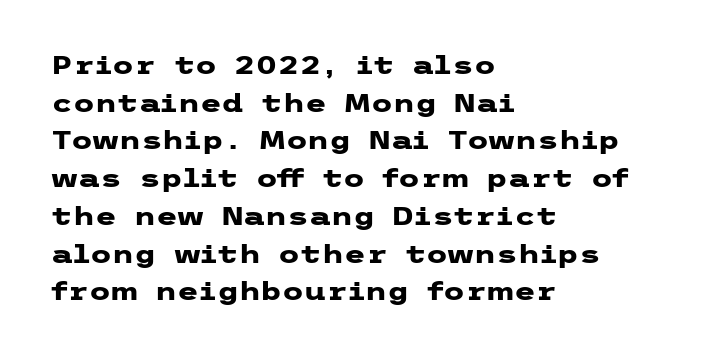
{"italic": "no", "bold": "yes", "underline": "no", "align": "left", "line_spacing": "normal", "line_spacing_ratio": 1.51, "letter_spacing": "normal", "letter_spacing_em": 0.0, "glyph_px": 25}
